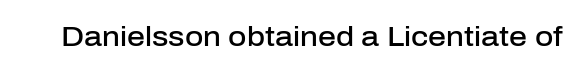
Q: Is the text bold? A: Semi-bold.
Q: Is the text italic (slanted)? A: No, it is upright.
Q: Is the typeface a serif or a sans-serif typeface? A: Sans-serif.
Q: Is the text underlined? A: No.
Q: Is the spacing between letters normal or unusually wide? A: Normal.
Q: Width (condensed, normal, or wide)? A: Normal.
Q: Stroke contrast? A: Low.
Q: x-height? A: Medium.
Q: Monospaced? A: No.
